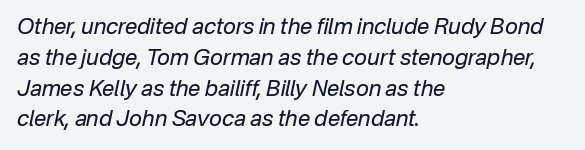
{"italic": "yes", "lean": "right", "slant_degrees": 12, "bold": "no", "underline": "no", "align": "left", "line_spacing": "normal", "line_spacing_ratio": 1.4, "letter_spacing": "normal", "letter_spacing_em": 0.0, "glyph_px": 22}
